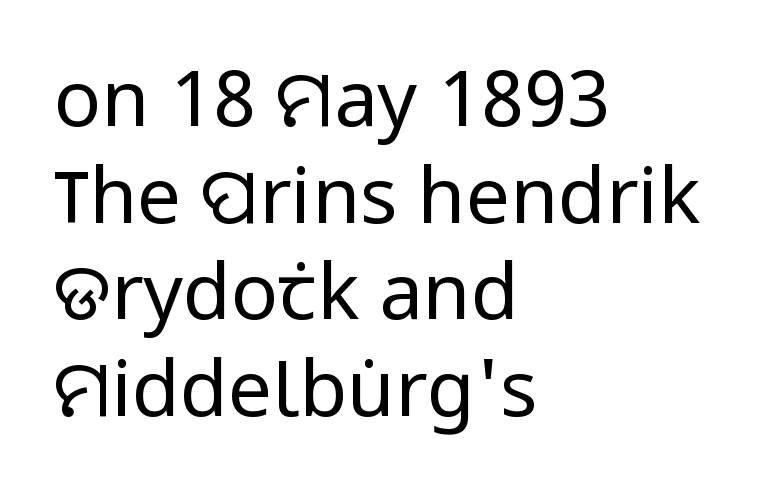
{"serif": "no", "italic": "no", "bold": "no", "weight": "regular", "width": "condensed", "stroke_contrast": "low", "x_height": "large", "monospaced": "no", "underline": "no", "align": "left", "line_spacing_ratio": 1.24, "letter_spacing": "normal", "letter_spacing_em": 0.0, "glyph_px": 78}
